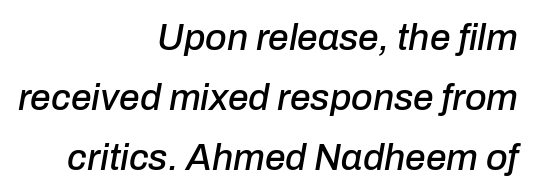
Q: Is the text italic (slanted)? A: Yes, it leans right by about 10 degrees.
Q: Is the text underlined? A: No.
Q: How is the paragraph aligned? A: Right-aligned.
Q: Is the spacing between letters normal or unusually wide? A: Normal.
Q: Is the spacing between lines tight, normal or loose? A: Normal.
Q: Width (condensed, normal, or wide)? A: Normal.
Q: Stroke contrast? A: Low.
Q: x-height? A: Medium.
Q: Monospaced? A: No.
